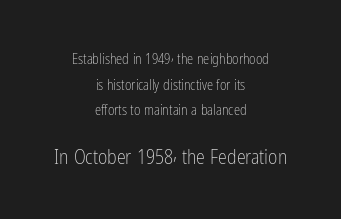
The image shows 20 px text type, upright; set centered, line spacing 1.83x, normal letter spacing, not underlined; the second (bottom) block is 1.43x larger.
